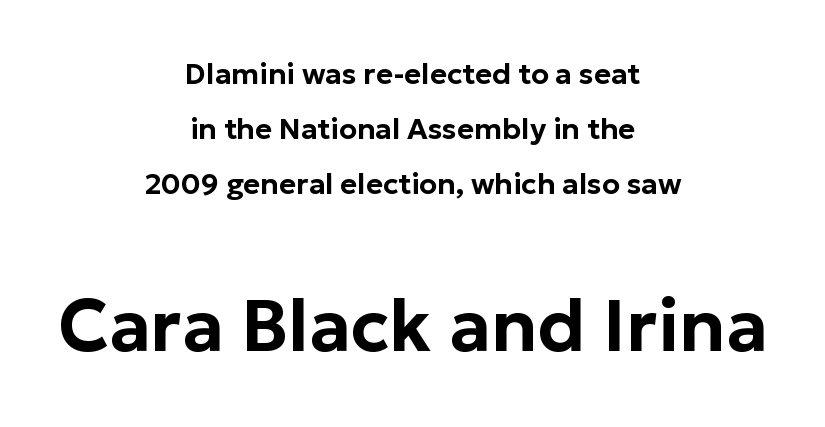
{"serif": "no", "italic": "no", "width": "normal", "stroke_contrast": "low", "x_height": "medium", "monospaced": "no", "underline": "no", "align": "center", "line_spacing": "loose", "line_spacing_ratio": 1.9, "letter_spacing": "normal", "letter_spacing_em": 0.0, "larger_block": "second", "size_ratio": 2.52, "glyph_px": 73}
